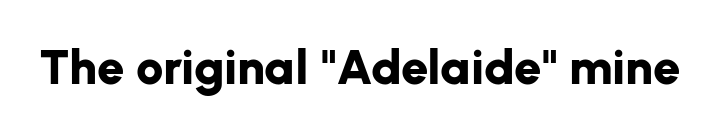
The image shows 49 px bold sans-serif type, upright; set normal letter spacing, not underlined; low stroke contrast and a medium x-height.
